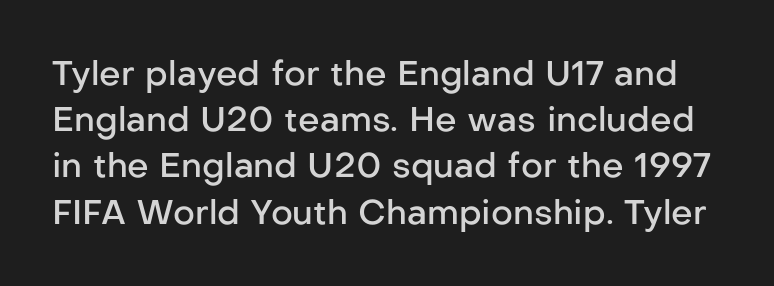
Q: Is the text bold? A: Semi-bold.
Q: Is the text italic (slanted)? A: No, it is upright.
Q: Is the typeface a serif or a sans-serif typeface? A: Sans-serif.
Q: Is the text underlined? A: No.
Q: Is the spacing between letters normal or unusually wide? A: Normal.
Q: Is the spacing between lines tight, normal or loose? A: Normal.
Q: Width (condensed, normal, or wide)? A: Normal.
Q: Stroke contrast? A: Low.
Q: x-height? A: Medium.
Q: Monospaced? A: No.
